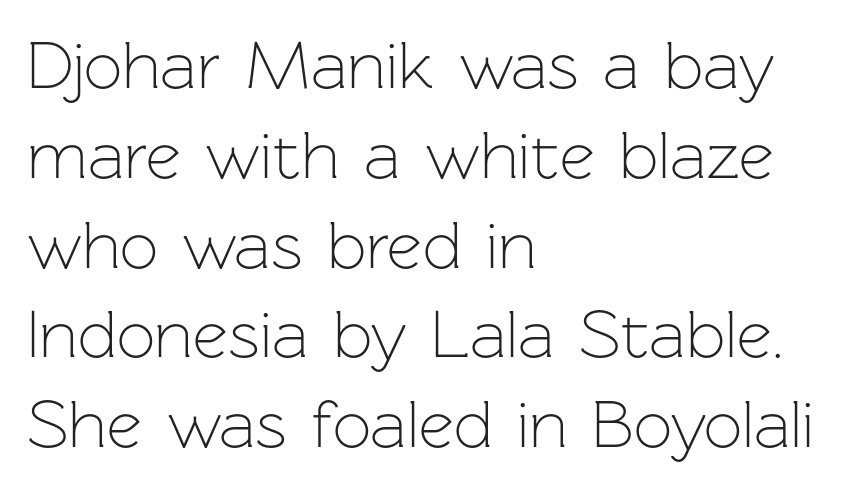
How are the letters spaced? Ordinarily, with no added tracking. The line-height multiplier appears to be the usual default. When letters stand straight like this, we call the style roman or upright. On a weight scale, this lands at 450 or below.
